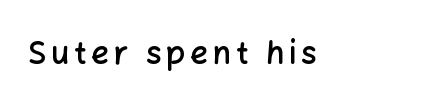
{"serif": "no", "italic": "no", "bold": "semi", "weight": "semibold", "width": "normal", "stroke_contrast": "low", "x_height": "medium", "monospaced": "no", "underline": "no", "glyph_px": 31}
